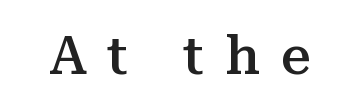
Quick note: not italic, upright. Stroke terminals: seriffed. The face used here is rendered with a markedly widened letterfit. The passage shown is not underscored anywhere.
